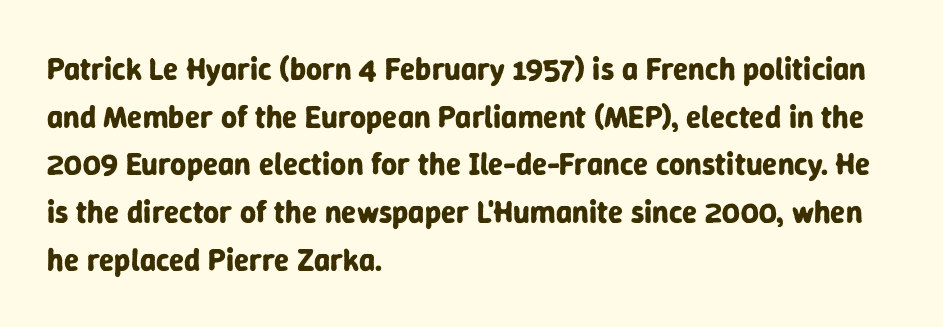
This is the regular roman posture of the typeface. Words float on clear page, feet unadorned. Honestly, the letter spacing is just normal — you wouldn't notice it. The ragged edge is on the right, which tells us the setting is flush left. Students, this is bold: see how much ink each stroke carries. This is sans-serif lettering, the kind often seen on screens and signage.
